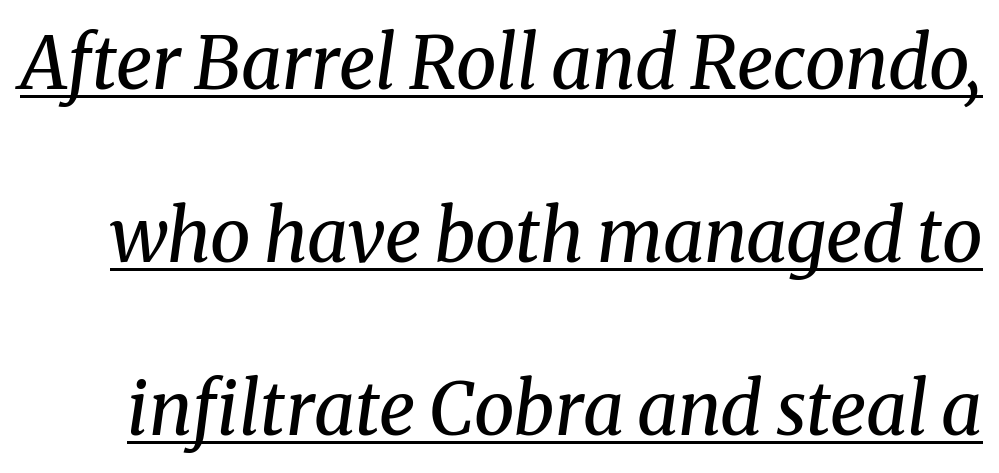
Q: Is the text bold? A: No.
Q: Is the text italic (slanted)? A: Yes, it leans right by about 8 degrees.
Q: Is the typeface a serif or a sans-serif typeface? A: Serif.
Q: Is the text underlined? A: Yes.
Q: Is the spacing between letters normal or unusually wide? A: Normal.
Q: Is the spacing between lines tight, normal or loose? A: Loose.
Q: Width (condensed, normal, or wide)? A: Normal.
Q: Stroke contrast? A: Medium.
Q: x-height? A: Medium.
Q: Monospaced? A: No.
